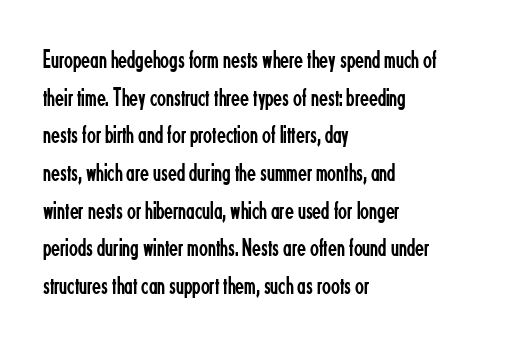
{"italic": "no", "bold": "no", "underline": "no", "align": "left", "line_spacing": "normal", "line_spacing_ratio": 1.45, "letter_spacing": "normal", "letter_spacing_em": 0.0, "glyph_px": 26}
